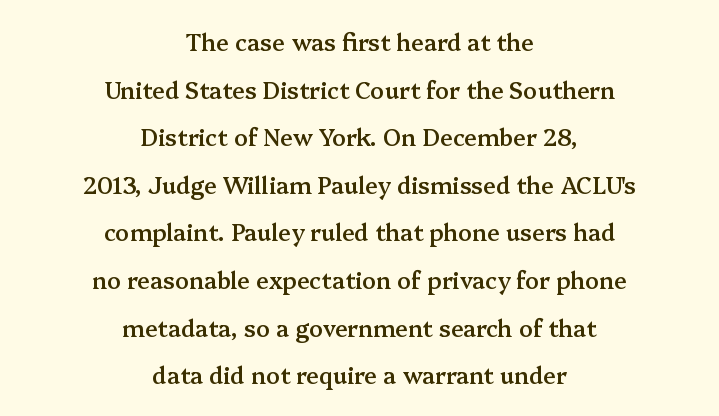
The image shows 23 px text type, upright; set centered, loose line spacing (2.07x), normal letter spacing, not underlined.
